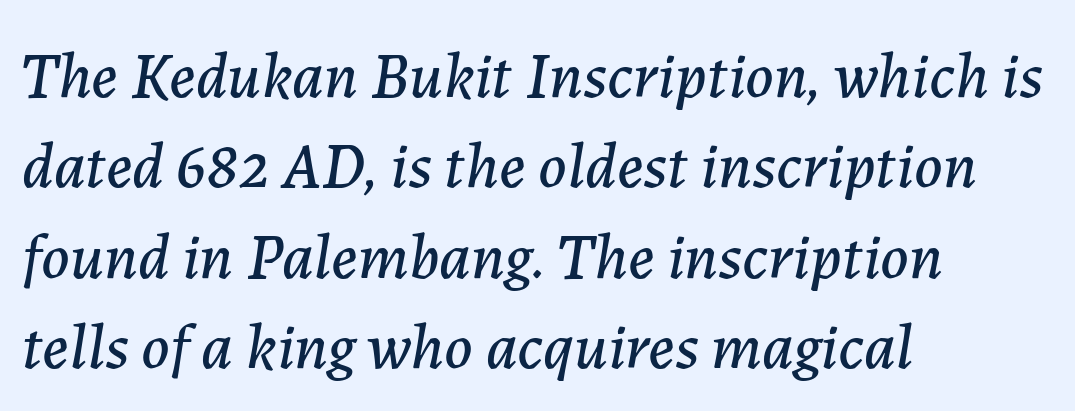
{"italic": "yes", "lean": "right", "slant_degrees": 7, "width": "normal", "stroke_contrast": "low", "x_height": "medium", "monospaced": "no", "underline": "no", "align": "left", "line_spacing": "normal", "line_spacing_ratio": 1.39, "letter_spacing": "normal", "letter_spacing_em": 0.0, "glyph_px": 65}
